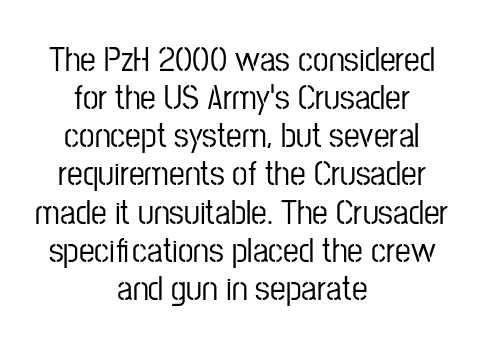
{"serif": "no", "italic": "no", "width": "condensed", "stroke_contrast": "low", "x_height": "medium", "monospaced": "no", "underline": "no", "align": "center", "line_spacing": "tight", "line_spacing_ratio": 1.09, "letter_spacing": "normal", "letter_spacing_em": 0.0, "glyph_px": 35}
